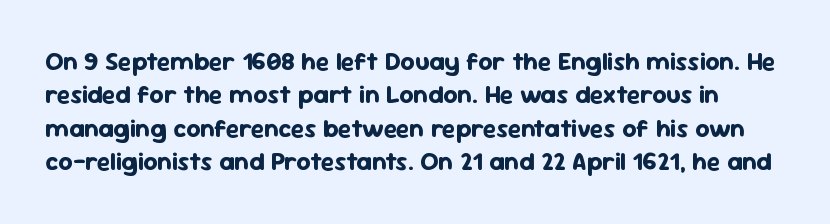
Q: Is the text bold? A: Yes.
Q: Is the text italic (slanted)? A: No, it is upright.
Q: Is the text underlined? A: No.
Q: Is the spacing between letters normal or unusually wide? A: Normal.
Q: Is the spacing between lines tight, normal or loose? A: Normal.
